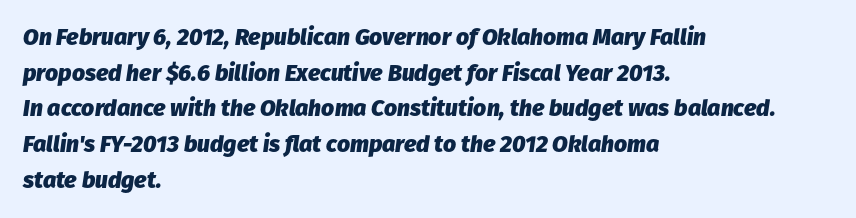
The image shows 23 px bold type, italic (leaning right); set left-aligned, normal line spacing (1.55x), normal letter spacing, not underlined.
